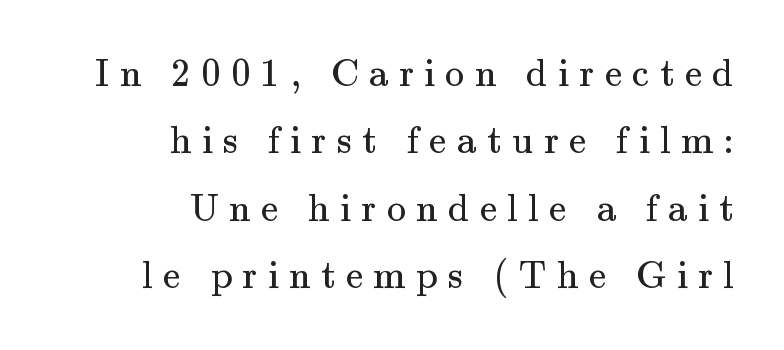
Q: Is the text bold? A: No.
Q: Is the text italic (slanted)? A: No, it is upright.
Q: Is the typeface a serif or a sans-serif typeface? A: Serif.
Q: Is the text underlined? A: No.
Q: How is the paragraph aligned? A: Right-aligned.
Q: Is the spacing between letters normal or unusually wide? A: Unusually wide.
Q: Width (condensed, normal, or wide)? A: Normal.
Q: Stroke contrast? A: Medium.
Q: x-height? A: Small.
Q: Monospaced? A: No.
